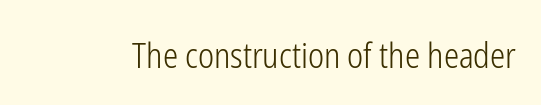
Tall strokes in this sample are plumb rather than angled. Observe the ordinary spacing: letters are neighbours, not strangers. The area under the type is left untouched. Nothing heavy about these letters — not bold at all.
